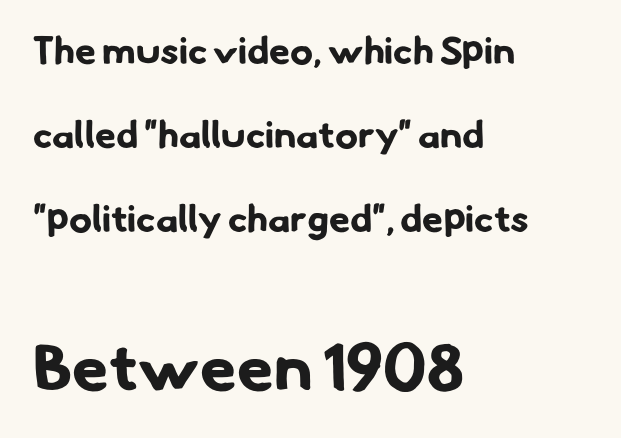
The image shows 66 px bold sans-serif type; set left-aligned, loose line spacing (2.21x), normal letter spacing, not underlined; the second (bottom) block is 1.74x larger; low stroke contrast and a small x-height.
